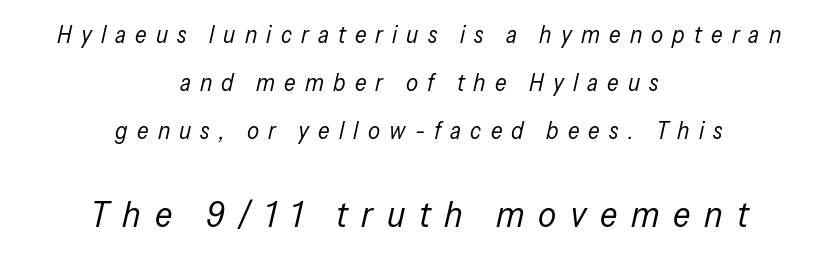
Compared with a typical body face, this is equally light or lighter still. Is the type slanted? Yes — the strokes lean at a clear angle. Vertical spacing — loose. Varying glyph widths throughout — classic text-font behaviour. The face used here appears at its bigger size in the lower chunk. Caption: expanded tracking, letters set apart.
